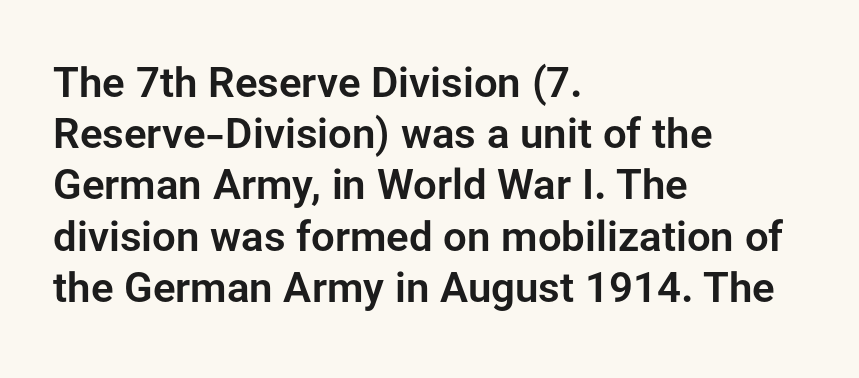
The letters advance in unequal steps, a hallmark of proportional type. Letter spacing: default. A clean baseline with only descenders dipping below it. Ordinary non-slanted type is in use. Horizontal alignment here is leftward, the default for most running prose. The face used here is a sans, in the tradition of grotesques and geometrics.
